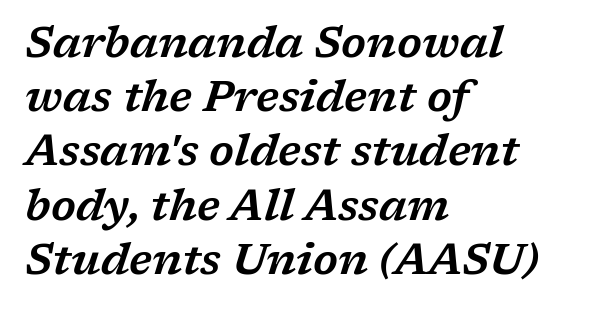
{"serif": "yes", "italic": "yes", "lean": "right", "slant_degrees": 17, "width": "wide", "stroke_contrast": "low", "x_height": "medium", "monospaced": "no", "underline": "no", "align": "left", "line_spacing": "normal", "line_spacing_ratio": 1.26, "letter_spacing": "normal", "letter_spacing_em": 0.0, "glyph_px": 43}
